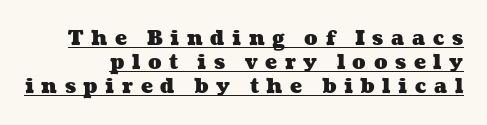
Does a line run under the words? Yes, clearly. The line texture is sparse and dotted thanks to wide tracking. Weight: bold.
